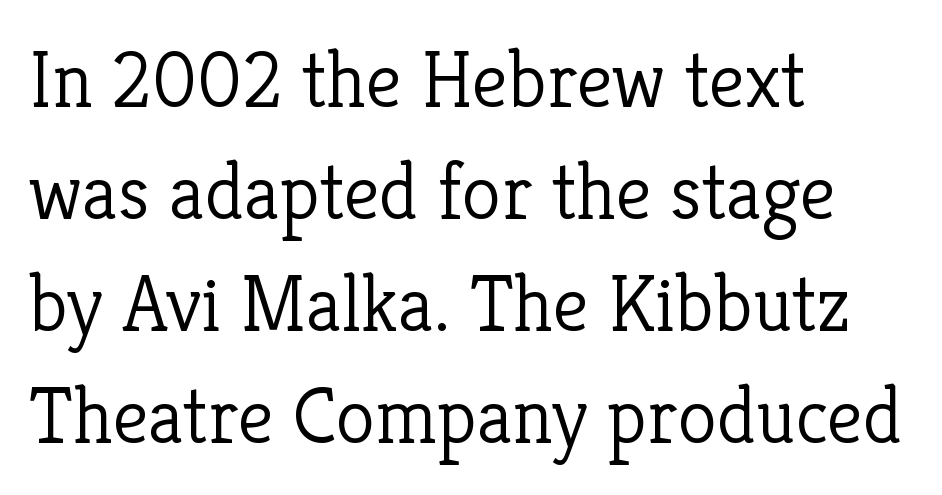
{"serif": "yes", "italic": "no", "bold": "no", "weight": "light", "width": "normal", "stroke_contrast": "low", "x_height": "medium", "monospaced": "no", "underline": "no", "align": "left", "line_spacing": "normal", "line_spacing_ratio": 1.4, "letter_spacing": "normal", "letter_spacing_em": 0.0, "glyph_px": 80}
